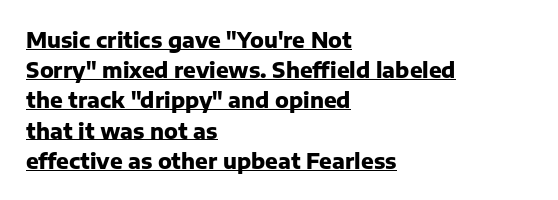
Q: Is the text bold? A: Yes.
Q: Is the text italic (slanted)? A: No, it is upright.
Q: Is the text underlined? A: Yes.
Q: How is the paragraph aligned? A: Left-aligned.
Q: Is the spacing between letters normal or unusually wide? A: Normal.
Q: Is the spacing between lines tight, normal or loose? A: Normal.
